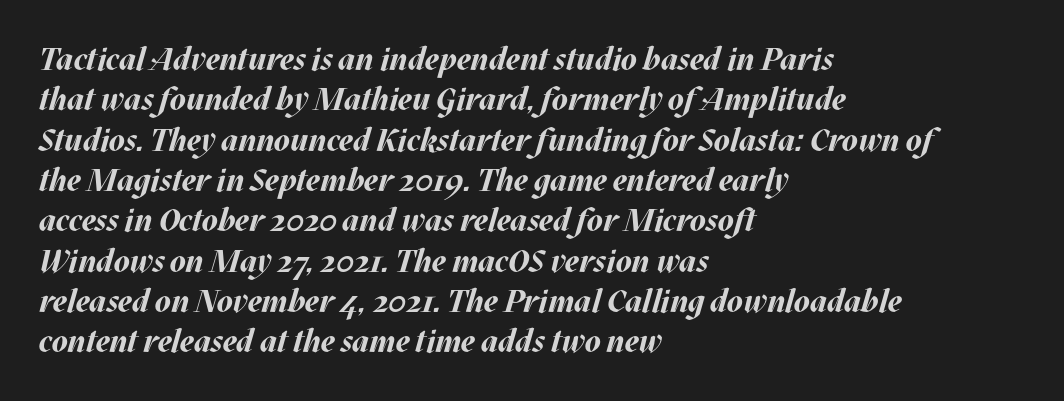
The image shows 32 px bold type, italic (leaning right); set left-aligned, normal line spacing (1.26x), normal letter spacing, not underlined; medium stroke contrast and a large x-height.
